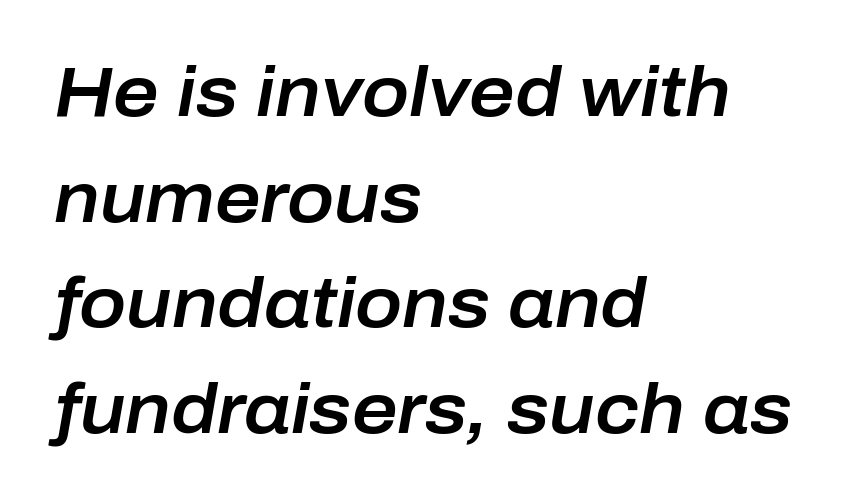
The image shows 70 px text type, italic (leaning right); set left-aligned, normal line spacing (1.51x), normal letter spacing, not underlined; low stroke contrast and a medium x-height.
